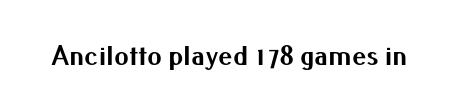
The image shows 29 px bold sans-serif type, upright; set normal letter spacing, not underlined; medium stroke contrast and a small x-height.
